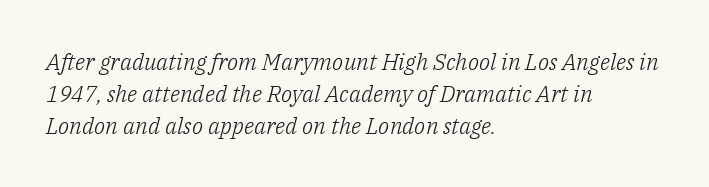
Does the lettering tilt? It does — this is italic. Plain, unruled lines of type. The rag falls on the right side of this text block. Heft: none added — not bold. The face used here is rendered with its standard letterfit.
